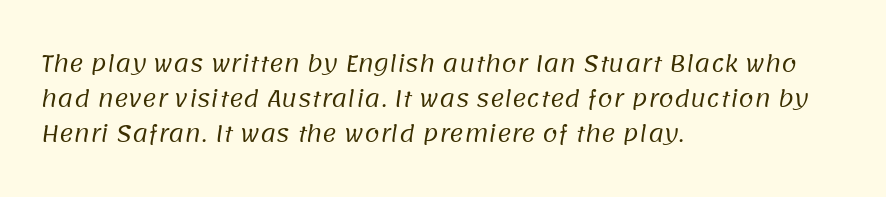
Unmarked baselines from the first word to the last. Line starts are locked; line ends wander. Stroke thickness stays within the range of a standard reading face or lighter. Does the leading feel generous? No, just average. Nobody touched the tracking dial on this one.
